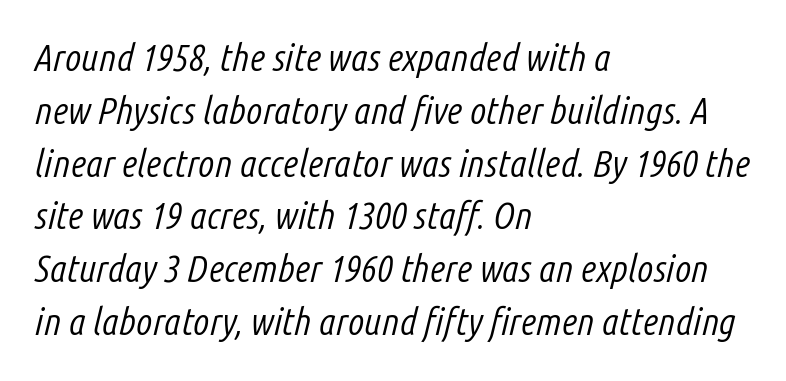
The image shows 38 px light, condensed type, italic (leaning right); set left-aligned, normal line spacing (1.39x), normal letter spacing, not underlined; low stroke contrast and a medium x-height.
